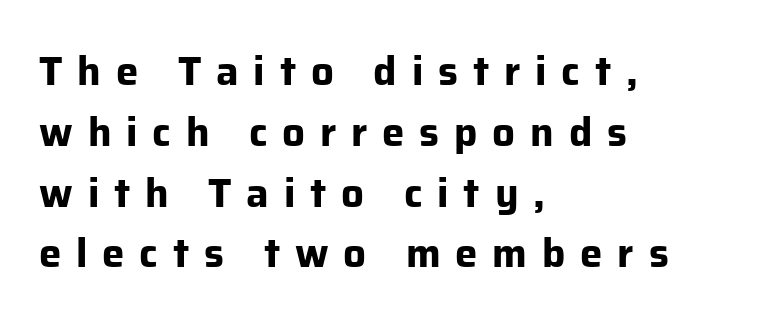
The image shows 40 px bold sans-serif type, upright; set left-aligned, normal line spacing (1.52x), unusually wide letter spacing (+0.37 em), not underlined; low stroke contrast and a medium x-height.
